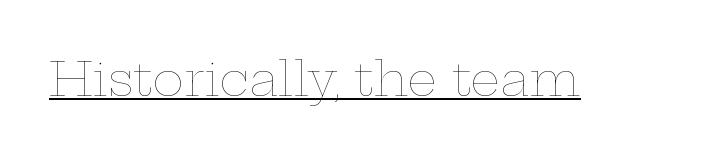
Q: Is the text bold? A: No.
Q: Is the text italic (slanted)? A: No, it is upright.
Q: Is the text underlined? A: Yes.
Q: Is the spacing between letters normal or unusually wide? A: Normal.
Q: Width (condensed, normal, or wide)? A: Wide.
Q: Stroke contrast? A: Low.
Q: x-height? A: Medium.
Q: Monospaced? A: No.
